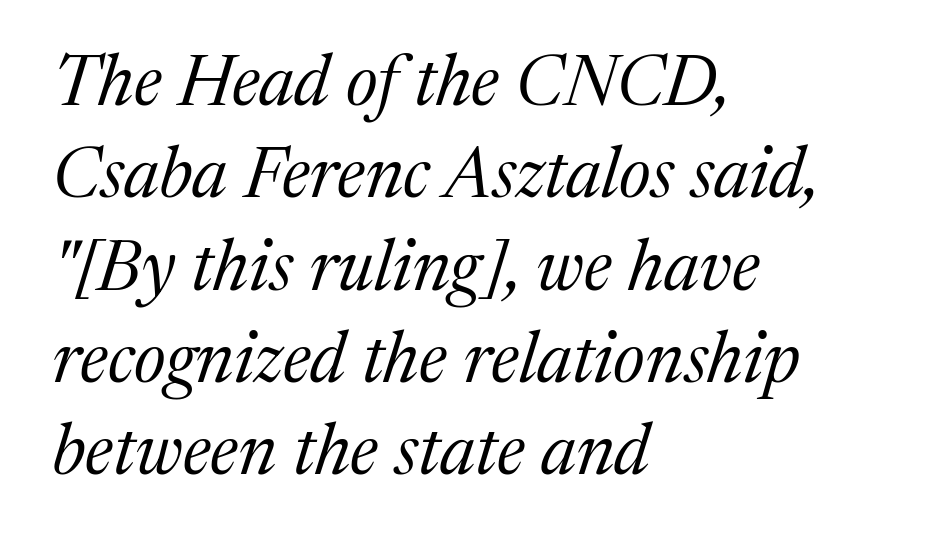
{"serif": "yes", "italic": "yes", "lean": "right", "slant_degrees": 17, "bold": "no", "weight": "regular", "width": "normal", "stroke_contrast": "medium", "x_height": "medium", "monospaced": "no", "underline": "no", "align": "left", "line_spacing": "normal", "line_spacing_ratio": 1.3, "letter_spacing": "normal", "letter_spacing_em": 0.0, "glyph_px": 71}
